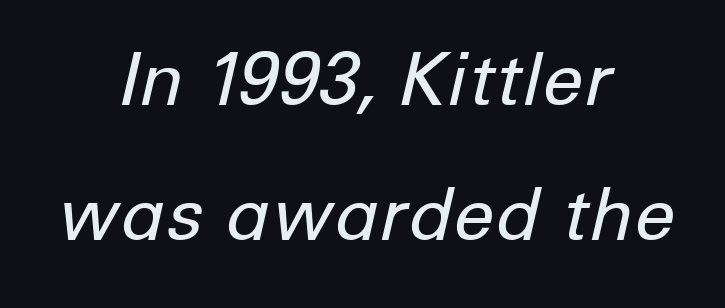
The image shows 73 px regular-weight type, italic (leaning right); set centered, line spacing 1.85x, normal letter spacing, not underlined; low stroke contrast and a medium x-height.
